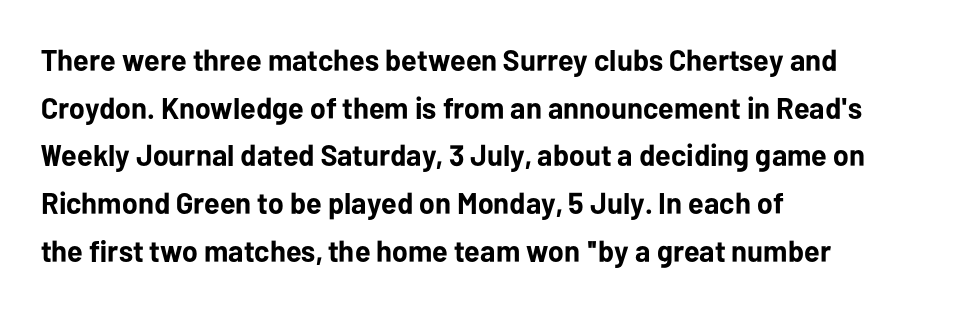
Just letters on the line, the space beneath them empty. The lettering holds an erect, upright posture throughout. This is heavy type, rendered in bold. Casual observation: everything's shoved over to the left. Letter spacing: default. The font family rendered here belongs to the sans-serif group.
